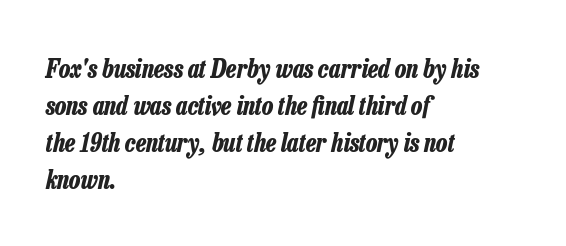
The image shows 25 px bold type, italic (leaning right); set left-aligned, normal line spacing (1.48x), normal letter spacing, not underlined.
